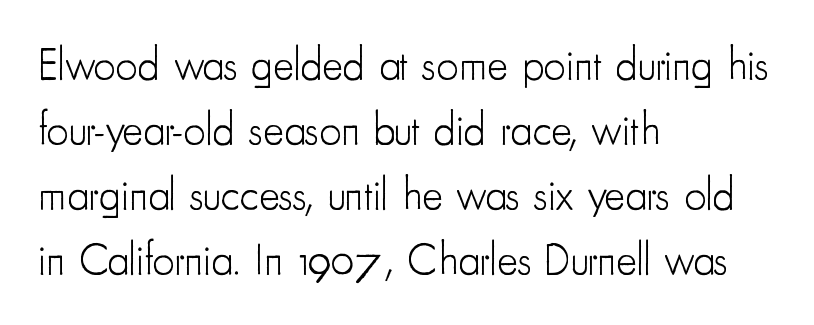
{"serif": "no", "italic": "no", "bold": "no", "weight": "light", "width": "condensed", "stroke_contrast": "low", "x_height": "small", "monospaced": "no", "underline": "no", "align": "left", "line_spacing": "normal", "line_spacing_ratio": 1.48, "letter_spacing": "normal", "letter_spacing_em": 0.0, "glyph_px": 44}
